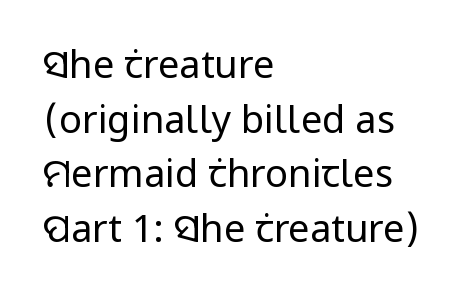
{"serif": "no", "italic": "no", "bold": "no", "weight": "regular", "width": "normal", "stroke_contrast": "low", "x_height": "medium", "monospaced": "no", "underline": "no", "align": "left", "line_spacing": "normal", "line_spacing_ratio": 1.44, "letter_spacing": "normal", "letter_spacing_em": 0.0, "glyph_px": 38}
